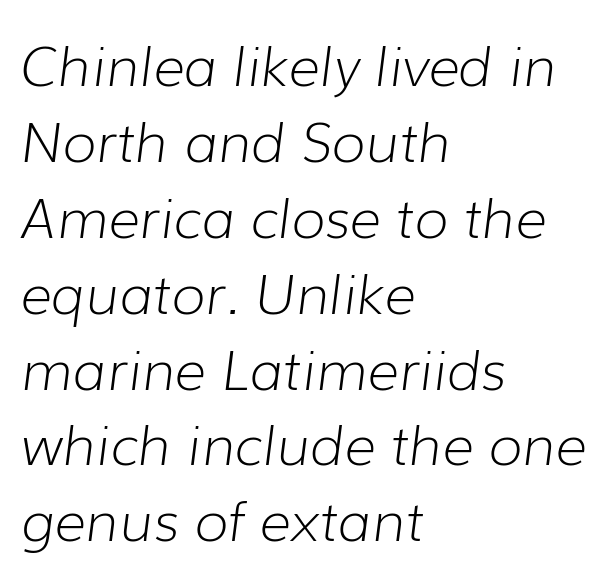
{"italic": "yes", "lean": "right", "slant_degrees": 7, "bold": "no", "weight": "light", "width": "normal", "stroke_contrast": "low", "x_height": "medium", "monospaced": "no", "underline": "no", "align": "left", "line_spacing": "normal", "line_spacing_ratio": 1.38, "letter_spacing": "normal", "letter_spacing_em": 0.0, "glyph_px": 55}
